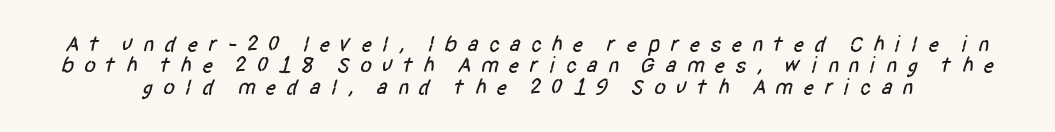
The image shows 22 px text type; set tight line spacing (0.97x), unusually wide letter spacing (+0.42 em), not underlined.
